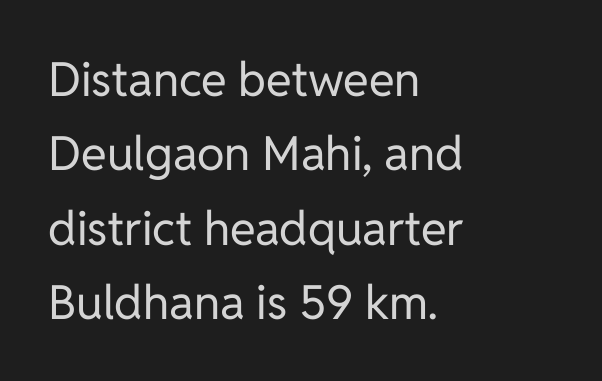
Q: Is the text bold? A: No.
Q: Is the text italic (slanted)? A: No, it is upright.
Q: Is the typeface a serif or a sans-serif typeface? A: Sans-serif.
Q: Is the text underlined? A: No.
Q: How is the paragraph aligned? A: Left-aligned.
Q: Is the spacing between letters normal or unusually wide? A: Normal.
Q: Is the spacing between lines tight, normal or loose? A: Normal.
Q: Width (condensed, normal, or wide)? A: Normal.
Q: Stroke contrast? A: Low.
Q: x-height? A: Medium.
Q: Monospaced? A: No.
